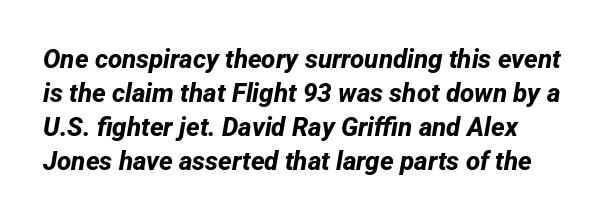
{"bold": "yes", "underline": "no", "line_spacing": "normal", "line_spacing_ratio": 1.31, "letter_spacing": "normal", "letter_spacing_em": 0.0, "glyph_px": 26}
